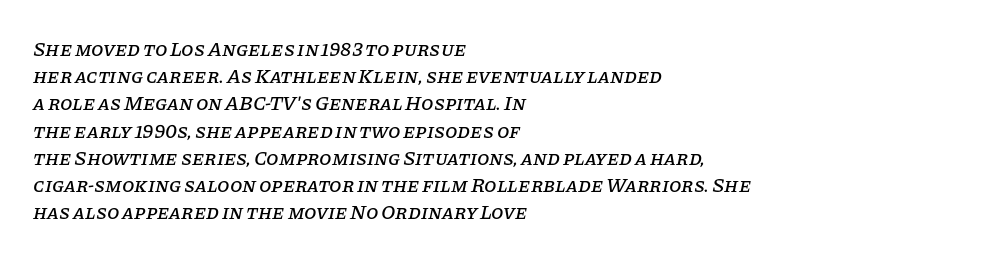
Q: Is the text italic (slanted)? A: Yes, it leans right by about 11 degrees.
Q: Is the text underlined? A: No.
Q: How is the paragraph aligned? A: Left-aligned.
Q: Is the spacing between letters normal or unusually wide? A: Normal.
Q: Is the spacing between lines tight, normal or loose? A: Normal.
